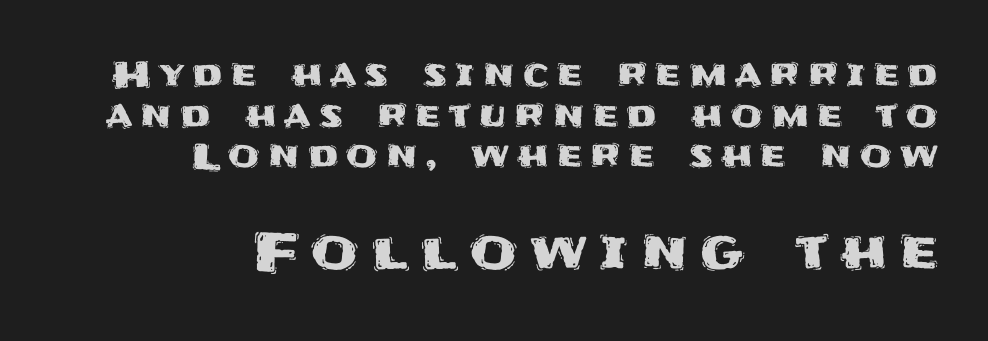
The image shows 54 px sans-serif type, upright; set right-aligned, tight line spacing (1.13x), unusually wide letter spacing (+0.23 em), not underlined; the second (bottom) block is 1.5x larger; medium stroke contrast and a large x-height.
